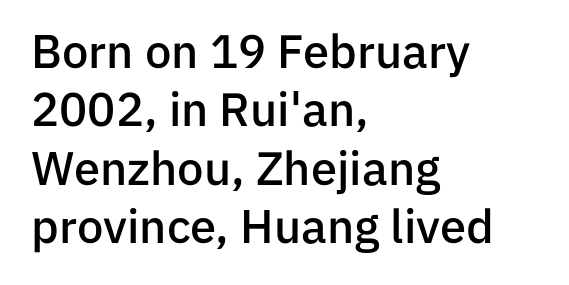
Q: Is the text bold? A: Semi-bold.
Q: Is the text italic (slanted)? A: No, it is upright.
Q: Is the typeface a serif or a sans-serif typeface? A: Sans-serif.
Q: Is the text underlined? A: No.
Q: How is the paragraph aligned? A: Left-aligned.
Q: Is the spacing between letters normal or unusually wide? A: Normal.
Q: Width (condensed, normal, or wide)? A: Normal.
Q: Stroke contrast? A: Low.
Q: x-height? A: Medium.
Q: Monospaced? A: No.
